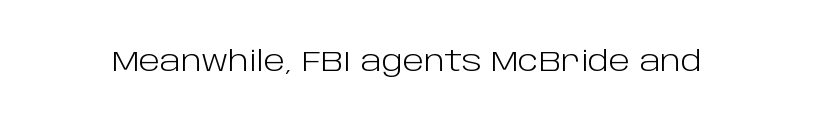
The image shows 28 px light sans-serif type, upright; set normal letter spacing, not underlined; low stroke contrast and a large x-height.
